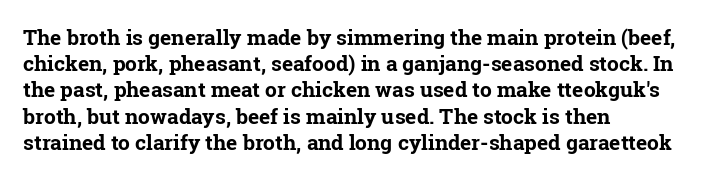
The image shows 21 px bold type, upright; set left-aligned, normal line spacing (1.25x), normal letter spacing, not underlined.
